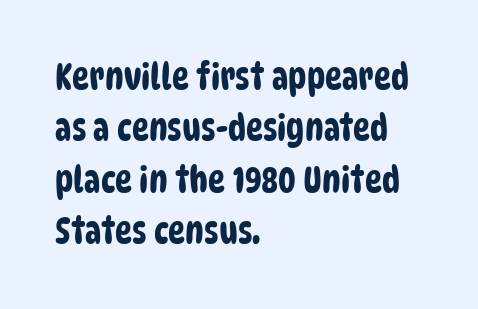
The image shows 36 px condensed sans-serif type; set left-aligned, normal line spacing (1.43x), normal letter spacing, not underlined; low stroke contrast and a large x-height.
